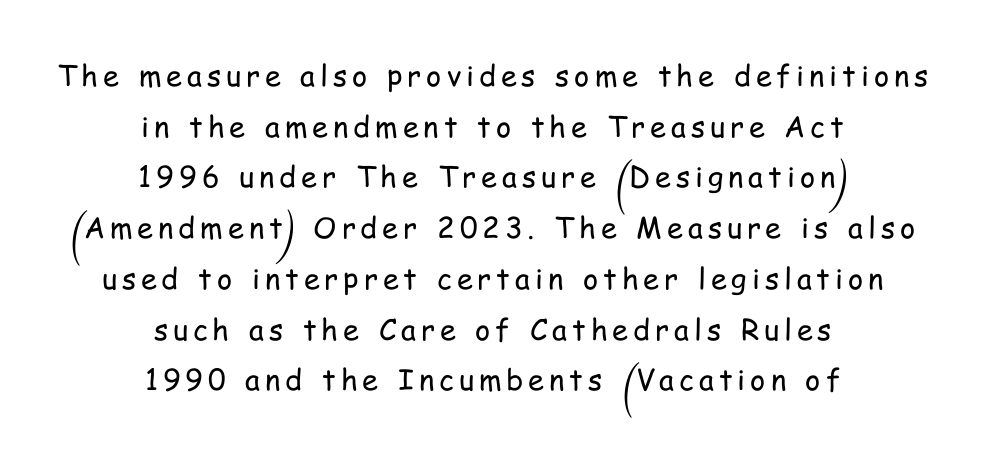
The image shows 29 px regular-weight, condensed sans-serif type, upright; set centered, line spacing 1.75x, not underlined; low stroke contrast and a medium x-height.
